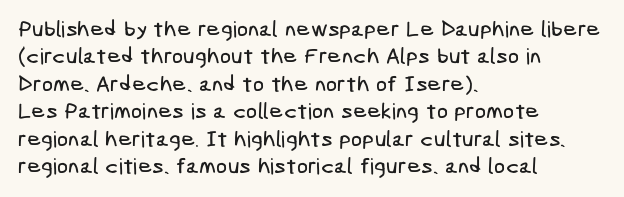
{"underline": "no", "align": "left", "line_spacing": "normal", "line_spacing_ratio": 1.25, "letter_spacing": "normal", "letter_spacing_em": 0.0, "glyph_px": 22}
